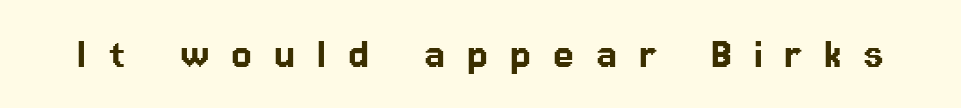
Q: Is the text italic (slanted)? A: No, it is upright.
Q: Is the typeface a serif or a sans-serif typeface? A: Sans-serif.
Q: Is the text underlined? A: No.
Q: Is the spacing between letters normal or unusually wide? A: Unusually wide.
Q: Width (condensed, normal, or wide)? A: Normal.
Q: Stroke contrast? A: Low.
Q: x-height? A: Medium.
Q: Monospaced? A: No.
